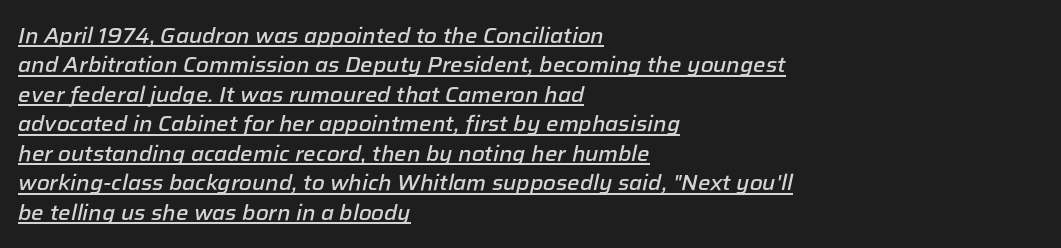
{"italic": "yes", "lean": "right", "slant_degrees": 12, "bold": "semi", "underline": "yes", "align": "left", "line_spacing": "normal", "line_spacing_ratio": 1.34, "letter_spacing": "normal", "letter_spacing_em": 0.0, "glyph_px": 22}
